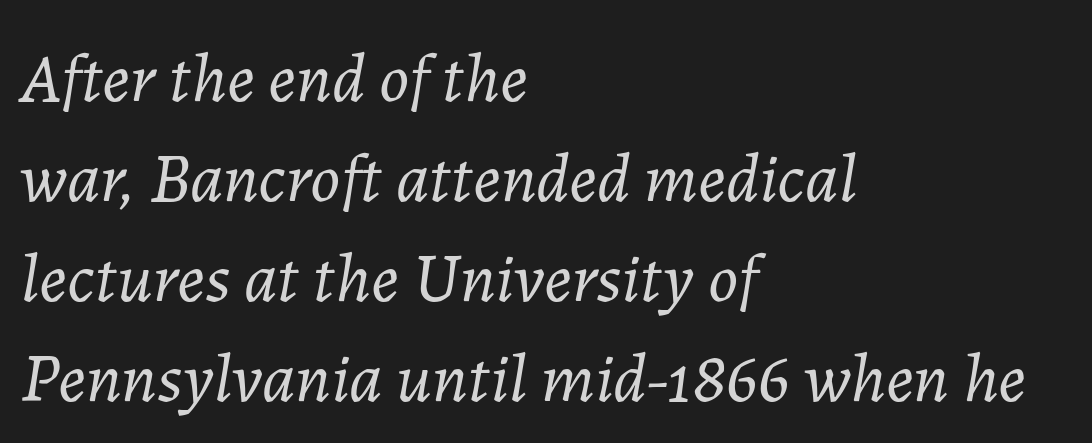
A typesetter would mark this as italic. Here the glyphs are tracked normally, forming tight word shapes. Spacing verdict: proportional, widths tailored to each character. If you measured baseline to baseline, you'd find a middling distance.
